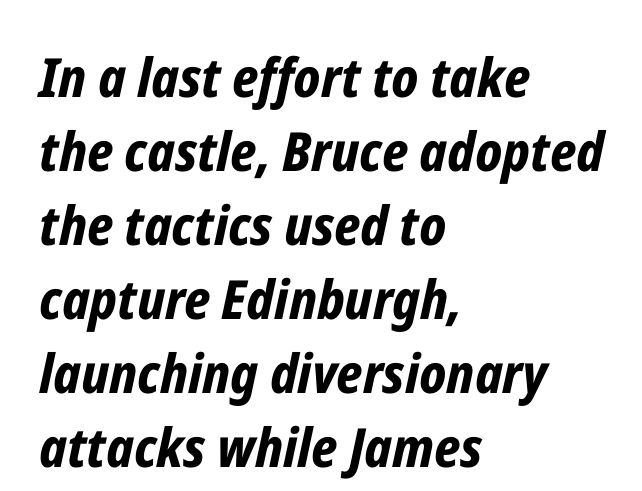
Typeset ragged right — the left edge is the straight one. Plenty of ink on the page — the face is bold. Varying glyph widths throughout — classic text-font behaviour. The string is rendered with underlining switched off. Leading matches the norm, producing a regular column. Honestly, the letter spacing is just normal — you wouldn't notice it.
